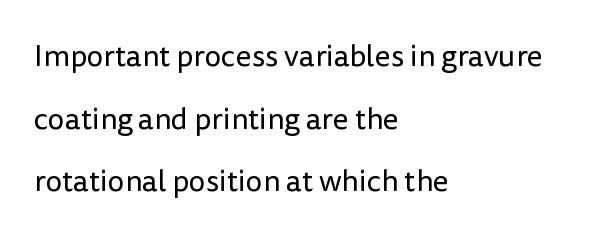
{"serif": "no", "italic": "no", "bold": "no", "weight": "regular", "width": "normal", "stroke_contrast": "low", "x_height": "medium", "monospaced": "no", "underline": "no", "align": "left", "line_spacing": "loose", "line_spacing_ratio": 2.09, "letter_spacing": "normal", "letter_spacing_em": 0.0, "glyph_px": 30}
